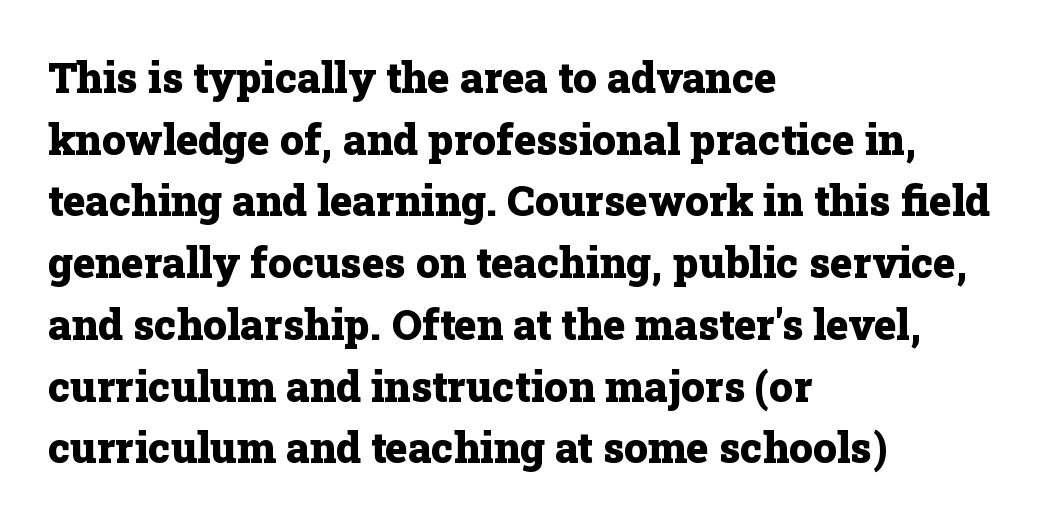
Q: Is the text bold? A: Yes.
Q: Is the text italic (slanted)? A: No, it is upright.
Q: Is the typeface a serif or a sans-serif typeface? A: Serif.
Q: Is the text underlined? A: No.
Q: How is the paragraph aligned? A: Left-aligned.
Q: Is the spacing between letters normal or unusually wide? A: Normal.
Q: Is the spacing between lines tight, normal or loose? A: Normal.
Q: Width (condensed, normal, or wide)? A: Normal.
Q: Stroke contrast? A: Low.
Q: x-height? A: Medium.
Q: Monospaced? A: No.
